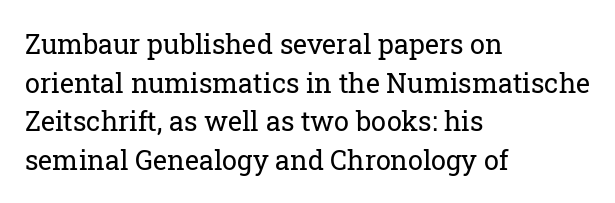
Q: Is the text bold? A: No.
Q: Is the text italic (slanted)? A: No, it is upright.
Q: Is the text underlined? A: No.
Q: How is the paragraph aligned? A: Left-aligned.
Q: Is the spacing between letters normal or unusually wide? A: Normal.
Q: Is the spacing between lines tight, normal or loose? A: Normal.
